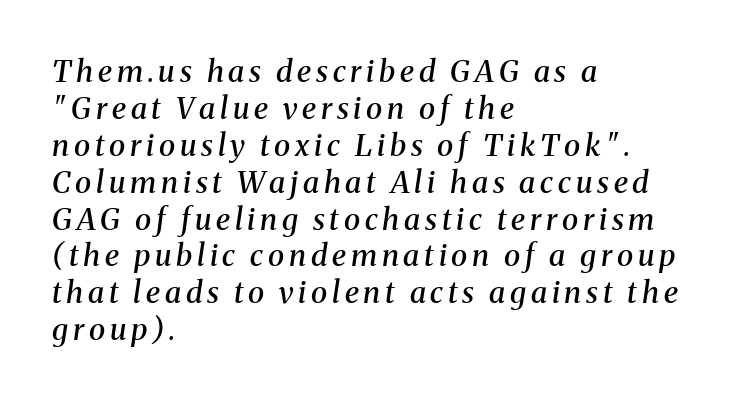
The image shows 30 px semibold serif type, italic (leaning right); set left-aligned, line spacing 1.23x, not underlined; medium stroke contrast and a medium x-height.
